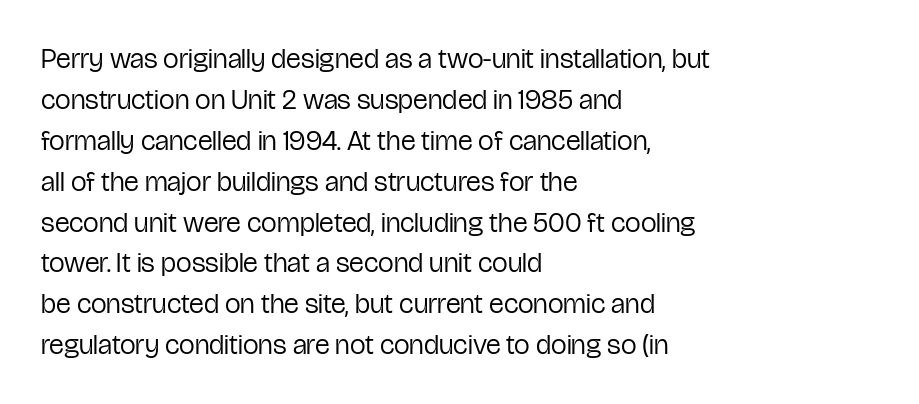
{"serif": "no", "italic": "no", "bold": "no", "weight": "regular", "width": "condensed", "stroke_contrast": "low", "x_height": "medium", "monospaced": "no", "underline": "no", "align": "left", "line_spacing": "normal", "line_spacing_ratio": 1.46, "letter_spacing": "normal", "letter_spacing_em": 0.0, "glyph_px": 28}
